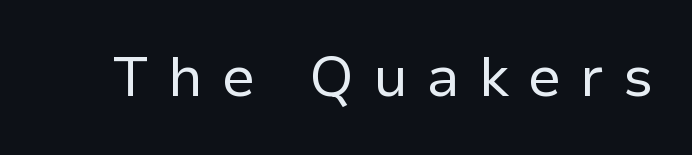
Glyph-to-glyph distance is far greater than everyday printed text. Each letter's strokes conclude bluntly, with no projecting serifs. A bare baseline throughout the passage. The type sits square on the baseline with zero lean.
